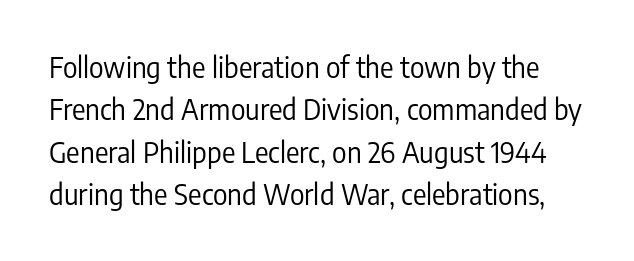
The letters carry no serifs — their stems end cleanly without finishing strokes. The rows are spaced the way most documents space them. Is the type heavy? It reads as light-to-regular instead. Nothing unusual about the tracking: characters are spaced as the font intends.
